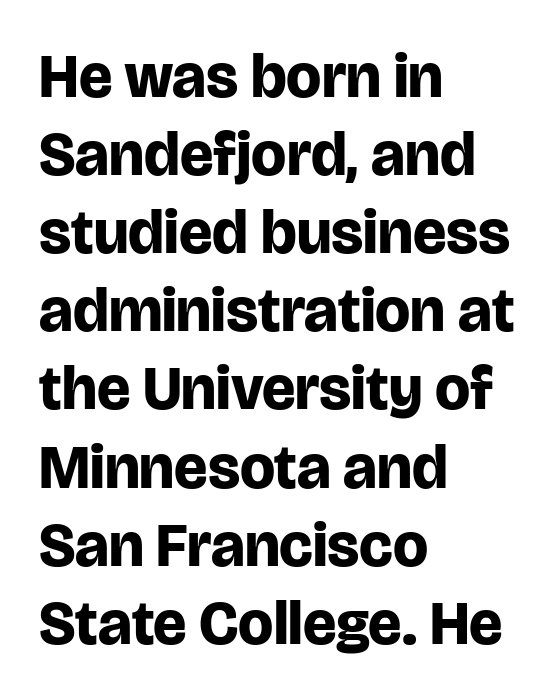
Q: Is the text bold? A: Yes.
Q: Is the text italic (slanted)? A: No, it is upright.
Q: Is the typeface a serif or a sans-serif typeface? A: Sans-serif.
Q: Is the text underlined? A: No.
Q: How is the paragraph aligned? A: Left-aligned.
Q: Is the spacing between letters normal or unusually wide? A: Normal.
Q: Is the spacing between lines tight, normal or loose? A: Normal.
Q: Width (condensed, normal, or wide)? A: Normal.
Q: Stroke contrast? A: Low.
Q: x-height? A: Large.
Q: Monospaced? A: No.
